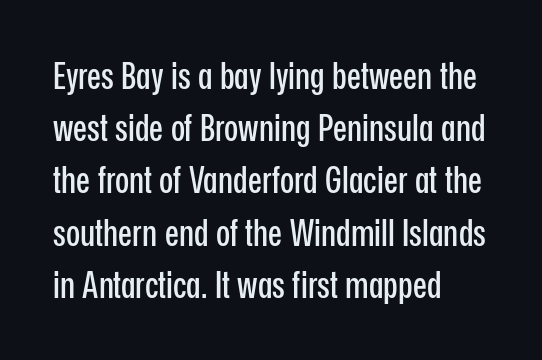
Students, observe: this is what conventionally led text looks like. Students, note that the glyphs here touch the page at normal intervals. The rendering uses natural spacing where letterforms have individual widths. I'd call this a sans setting — the letters go barefoot. You can tell it's not italic because the verticals are truly vertical.
